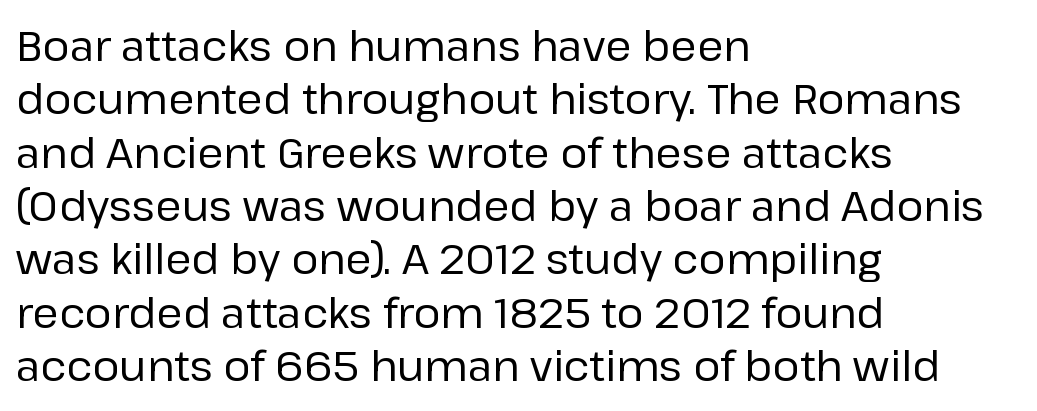
Q: Is the text bold? A: No.
Q: Is the text italic (slanted)? A: No, it is upright.
Q: Is the typeface a serif or a sans-serif typeface? A: Sans-serif.
Q: Is the text underlined? A: No.
Q: How is the paragraph aligned? A: Left-aligned.
Q: Is the spacing between letters normal or unusually wide? A: Normal.
Q: Is the spacing between lines tight, normal or loose? A: Normal.
Q: Width (condensed, normal, or wide)? A: Normal.
Q: Stroke contrast? A: Low.
Q: x-height? A: Medium.
Q: Monospaced? A: No.
